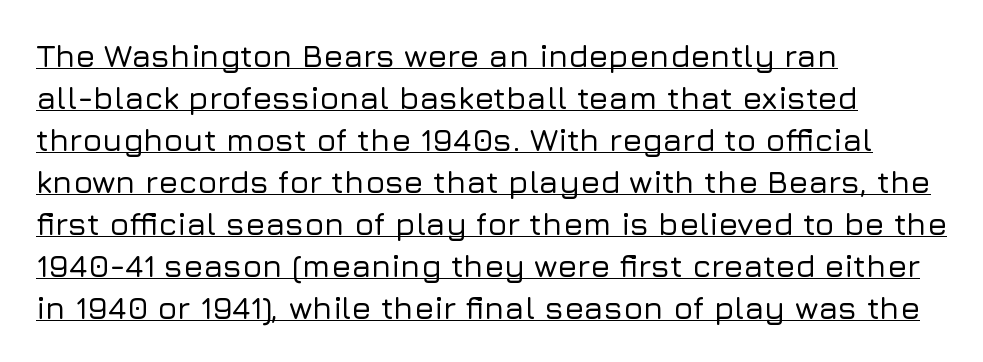
The lines sit at an ordinary, default distance from one another. To sum up the face: it is a sans, with no serifs. The specimen reads as upright at a glance. Honestly, the letter spacing is just normal — you wouldn't notice it. Do the characters align in a grid? No, the font is proportional.
